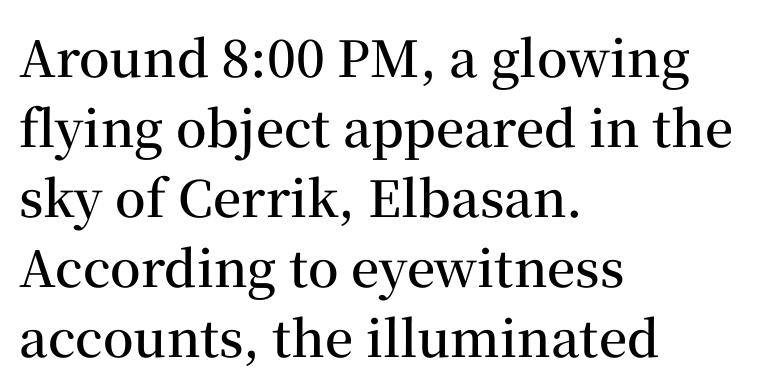
The typesetter chose a ragged-right arrangement here. Quick note: underline off. The typesetting leans somewhat heavy: a semibold. Note: serifs present on the glyphs. Regular leading.
